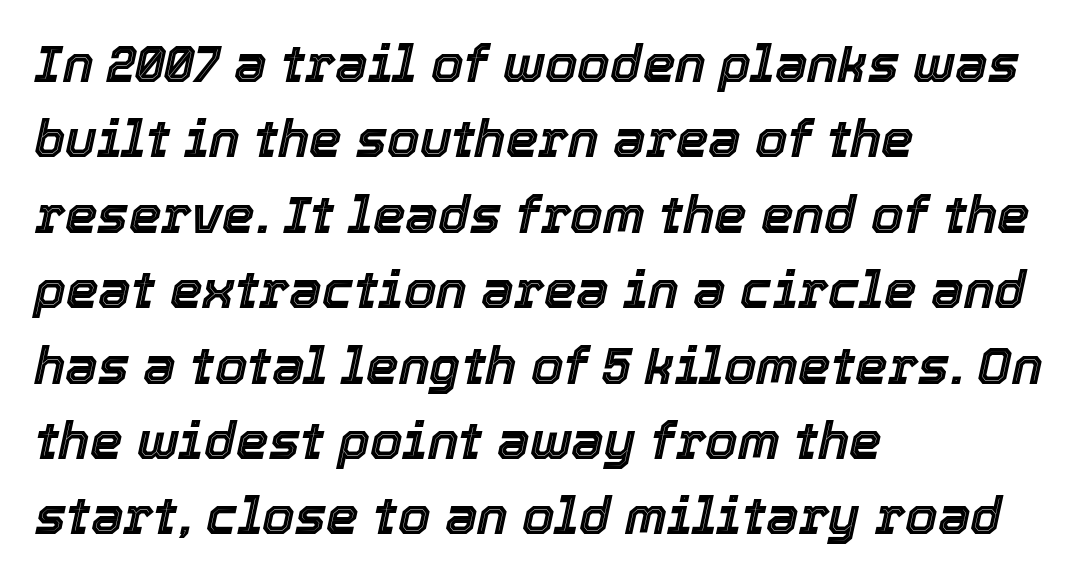
Q: Is the text italic (slanted)? A: Yes, it leans right by about 12 degrees.
Q: Is the text underlined? A: No.
Q: How is the paragraph aligned? A: Left-aligned.
Q: Is the spacing between letters normal or unusually wide? A: Normal.
Q: Is the spacing between lines tight, normal or loose? A: Normal.
Q: Width (condensed, normal, or wide)? A: Normal.
Q: x-height? A: Medium.
Q: Monospaced? A: No.
